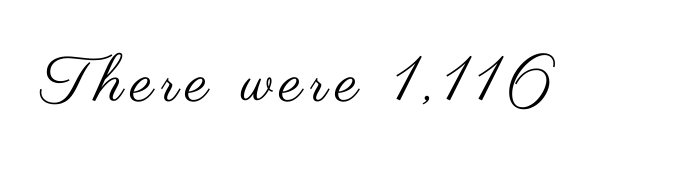
Q: Is the text bold? A: No.
Q: Is the text italic (slanted)? A: Yes.
Q: Is the typeface a serif or a sans-serif typeface? A: Sans-serif.
Q: Is the text underlined? A: No.
Q: Width (condensed, normal, or wide)? A: Wide.
Q: Stroke contrast? A: Medium.
Q: x-height? A: Small.
Q: Monospaced? A: No.
